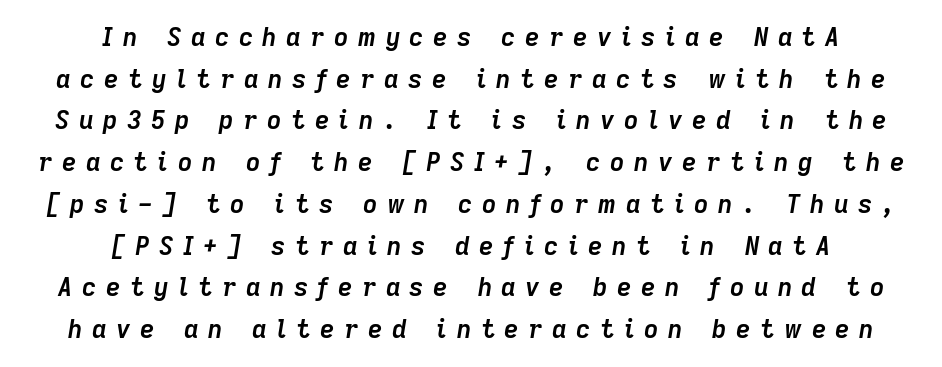
As a designer I'd log this as weight 700, bold. Plain, unruled lines of type. Substantial extra tracking has been applied to these lines. The block of text has a typical density, with ordinary space between rows. An italicized treatment has been applied to the whole sample. In CSS terms this would be text-align: center.
